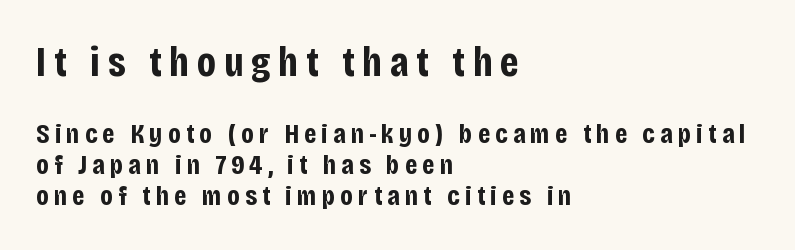
{"serif": "no", "italic": "no", "bold": "yes", "weight": "bold", "width": "condensed", "stroke_contrast": "low", "x_height": "large", "monospaced": "no", "underline": "no", "align": "left", "line_spacing": "tight", "line_spacing_ratio": 1.11, "larger_block": "first", "size_ratio": 1.5, "glyph_px": 42}
